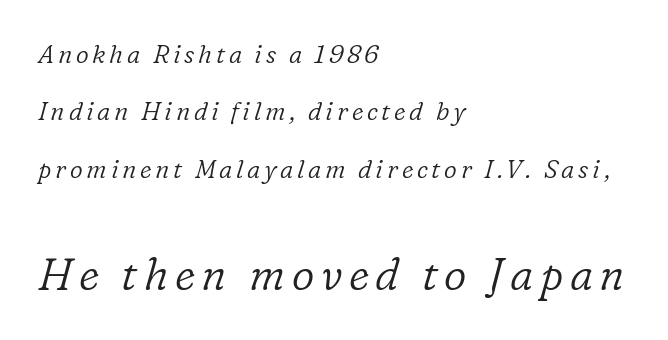
The image shows 44 px light serif type, italic (leaning right); set left-aligned, loose line spacing (2.3x), not underlined; the second (bottom) block is 1.76x larger; low stroke contrast and a medium x-height.
